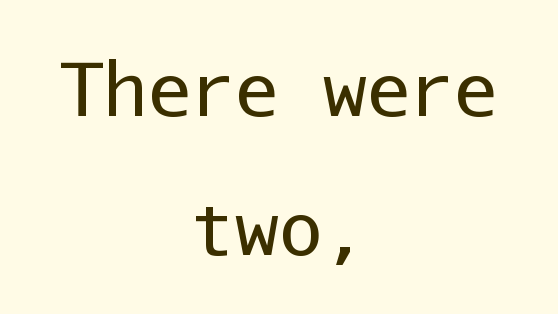
The letters carry no serifs — their stems end cleanly without finishing strokes. Counters stay open thanks to moderate or lighter strokes. Each letter, wide or thin by design, is forced into the same width here. A roman cut, with each character standing at attention.
